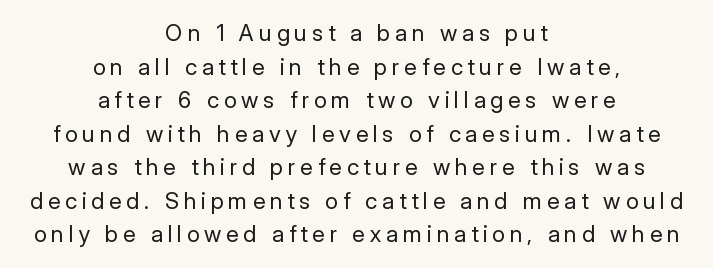
These lines stack symmetrically, like a column narrowing and widening about its center. The words here are not underlined. The axis of the letterforms is exactly vertical. Students, note that the glyphs here are deliberately spaced far apart. Successive baselines arrive at the customary interval.
